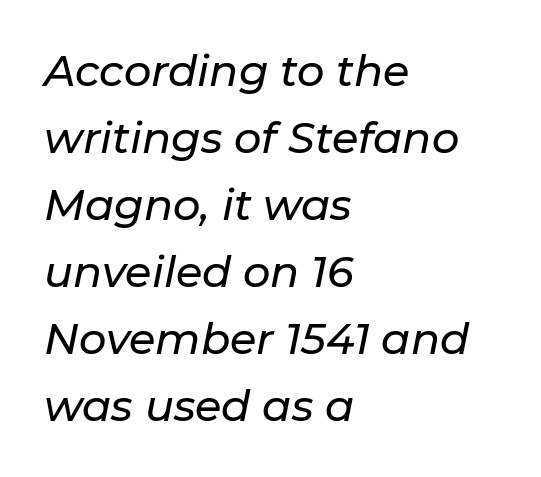
The image shows 43 px text type, italic (leaning right); set left-aligned, normal line spacing (1.56x), normal letter spacing, not underlined; low stroke contrast and a medium x-height.
